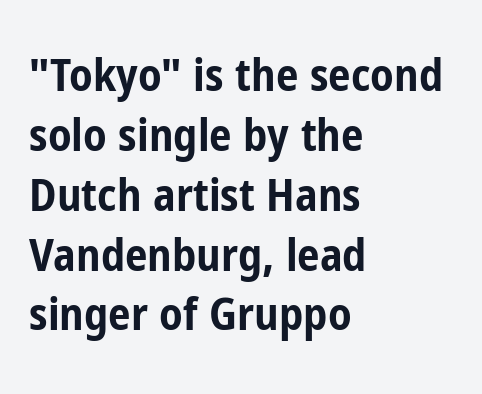
Are there feet on the stems? There aren't — it's a sans. The vertical gap from one line to the next is medium. Character widths vary here, with narrow letters taking less room than wide ones. This rendering features lettering with no underline. The characters look thick and weighty, a clear bold. No italicization has been applied; the sample stays upright.
